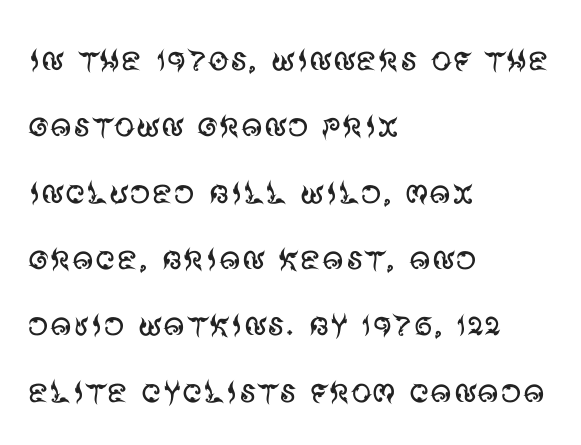
These lines sit exactly where default settings would place them. Ordinary non-slanted type is in use. Vertical stems look standard width or narrower in stroke. This rendering uses left alignment, leaving the right contour irregular. Tracking value appears to be zero — textbook default spacing. Check where the strokes stop: nothing finishes them off — pure sans.
